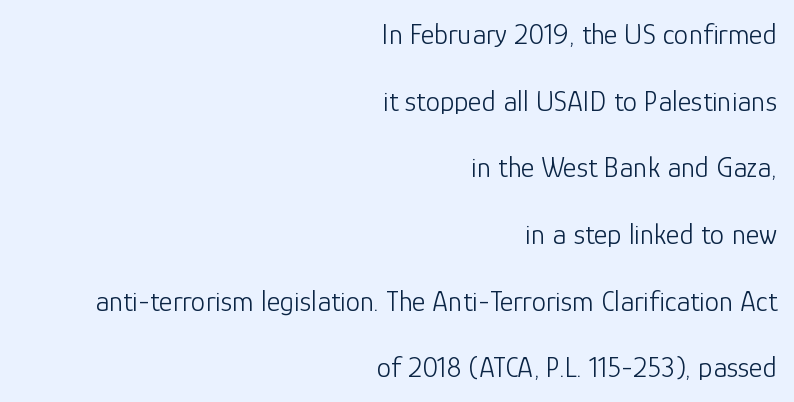
The lines are spread far apart with generous leading. Caption: standard tracking, unaltered. Note: no serifs on the glyphs. Italic? Not at all — the glyphs are vertical. The face used here is proportionally spaced, like ordinary book or web type. Where is the straight margin? On the right.
